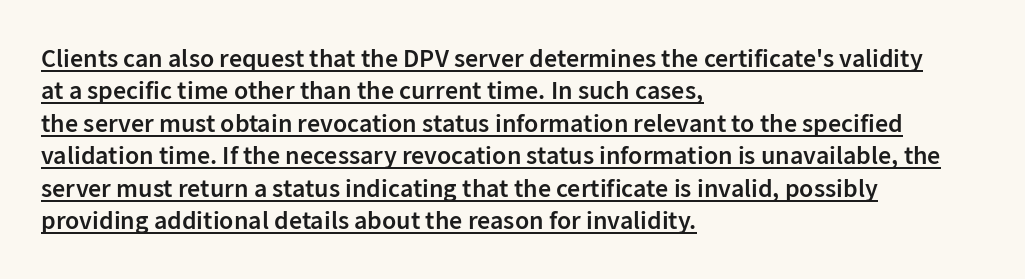
Q: Is the text bold? A: Semi-bold.
Q: Is the text italic (slanted)? A: No, it is upright.
Q: Is the text underlined? A: Yes.
Q: How is the paragraph aligned? A: Left-aligned.
Q: Is the spacing between letters normal or unusually wide? A: Normal.
Q: Is the spacing between lines tight, normal or loose? A: Normal.
